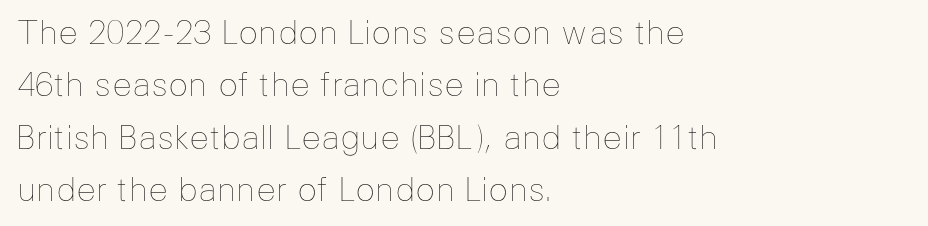
Q: Is the text bold? A: No.
Q: Is the text italic (slanted)? A: No, it is upright.
Q: Is the text underlined? A: No.
Q: How is the paragraph aligned? A: Left-aligned.
Q: Is the spacing between letters normal or unusually wide? A: Normal.
Q: Is the spacing between lines tight, normal or loose? A: Normal.
Q: Width (condensed, normal, or wide)? A: Normal.
Q: Stroke contrast? A: Low.
Q: x-height? A: Medium.
Q: Monospaced? A: No.
